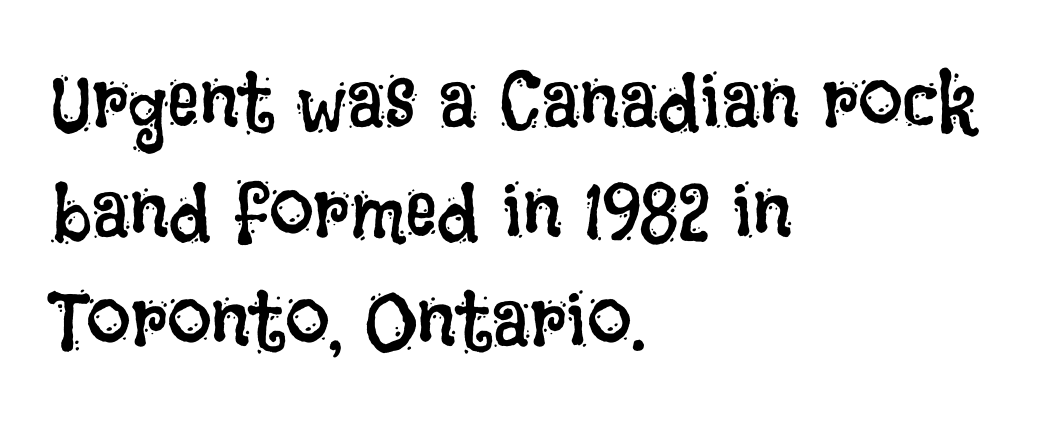
Q: Is the text bold? A: No.
Q: Is the text italic (slanted)? A: No, it is upright.
Q: Is the text underlined? A: No.
Q: How is the paragraph aligned? A: Left-aligned.
Q: Is the spacing between letters normal or unusually wide? A: Normal.
Q: Is the spacing between lines tight, normal or loose? A: Normal.
Q: Width (condensed, normal, or wide)? A: Condensed.
Q: Stroke contrast? A: Low.
Q: x-height? A: Large.
Q: Monospaced? A: No.
